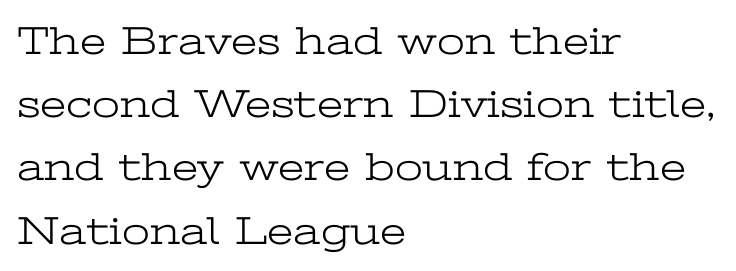
Where is the straight margin? On the left. Letter spacing: default. Note the varied advance widths — an 'i' is clearly narrower than an 'm'. The weight tops out at a normal text grade. Classification — serif.
